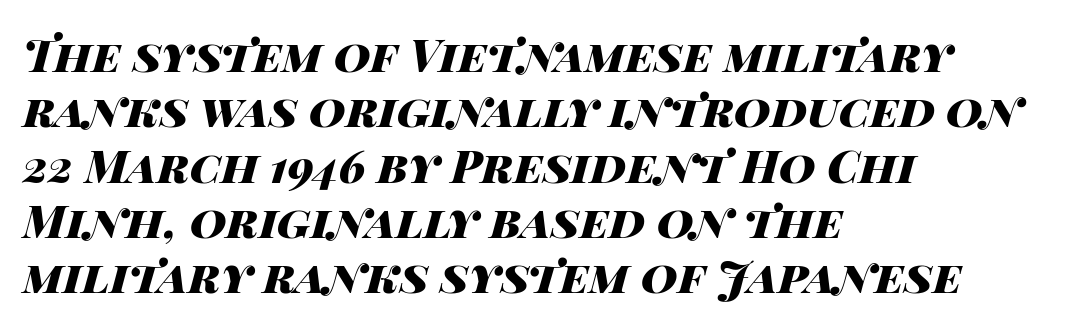
A clean baseline with only descenders dipping below it. Which margin do the lines hug? The left one — the right edge is uneven. The rendering uses natural spacing where letterforms have individual widths. Style check: oblique. This is heavy type, rendered in bold.
